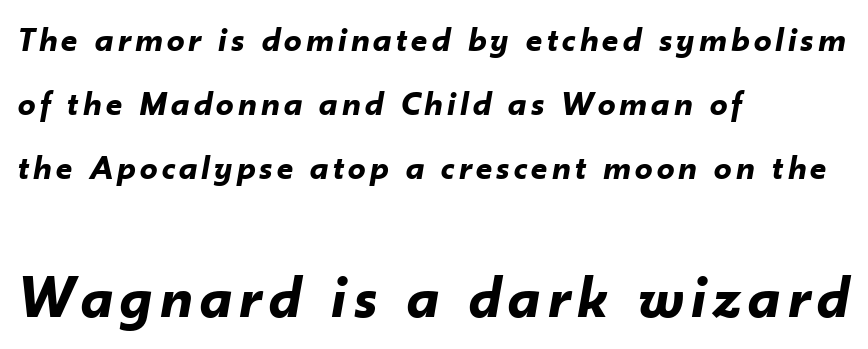
{"italic": "yes", "lean": "right", "slant_degrees": 10, "bold": "yes", "weight": "bold", "width": "normal", "stroke_contrast": "low", "x_height": "small", "monospaced": "no", "underline": "no", "align": "left", "line_spacing_ratio": 1.83, "larger_block": "second", "size_ratio": 1.74, "glyph_px": 61}
